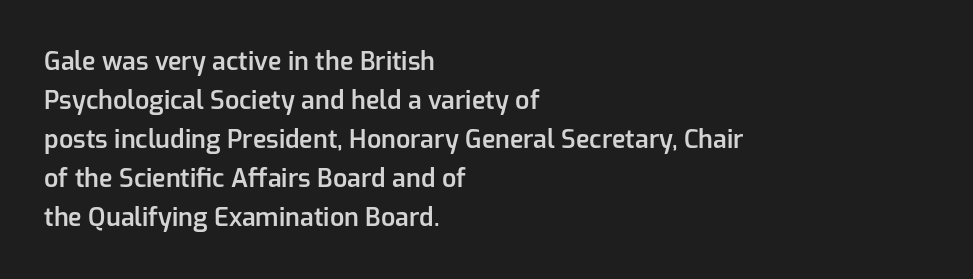
The image shows 25 px text type, upright; set left-aligned, normal line spacing (1.56x), normal letter spacing, not underlined.
